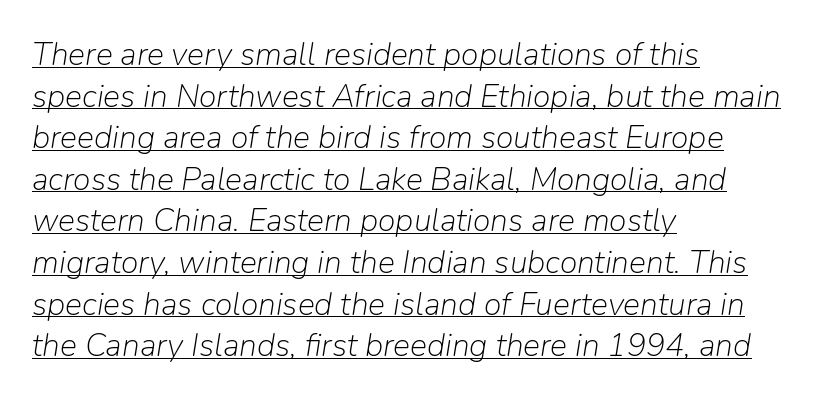
{"italic": "yes", "lean": "right", "slant_degrees": 9, "bold": "no", "weight": "light", "width": "normal", "stroke_contrast": "low", "x_height": "medium", "monospaced": "no", "underline": "yes", "align": "left", "line_spacing": "normal", "line_spacing_ratio": 1.3, "letter_spacing": "normal", "letter_spacing_em": 0.0, "glyph_px": 32}
